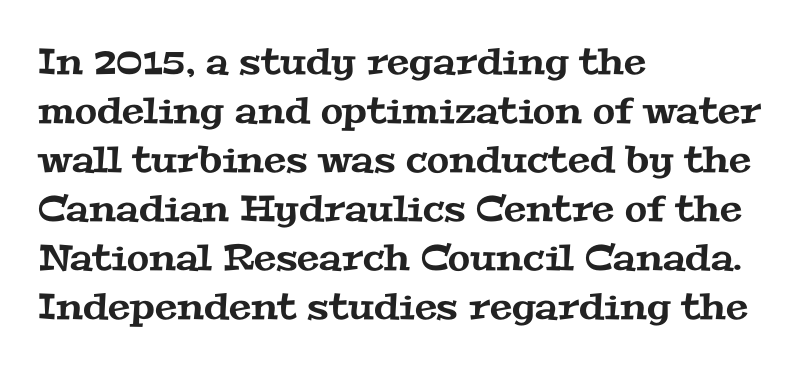
{"serif": "yes", "width": "wide", "stroke_contrast": "medium", "x_height": "medium", "monospaced": "no", "underline": "no", "align": "left", "line_spacing": "normal", "line_spacing_ratio": 1.36, "letter_spacing": "normal", "letter_spacing_em": 0.0, "glyph_px": 36}
